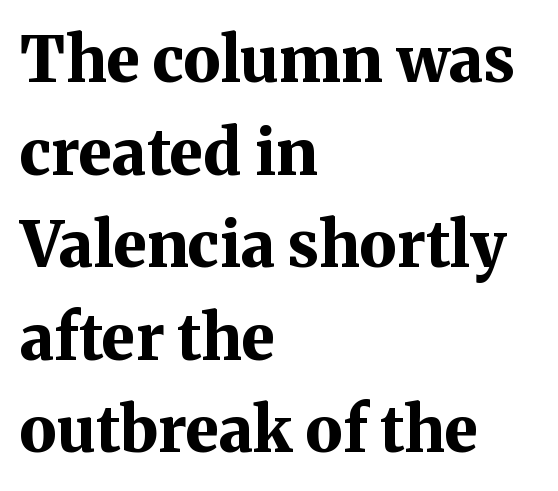
The image shows 63 px bold serif type, upright; set left-aligned, normal line spacing (1.47x), normal letter spacing, not underlined; medium stroke contrast and a medium x-height.
